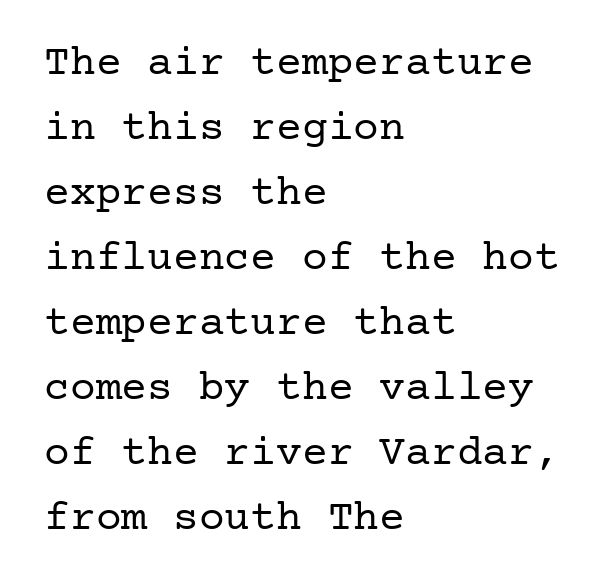
The image shows 43 px regular-weight serif type, upright; set left-aligned, normal line spacing (1.51x), normal letter spacing, not underlined; low stroke contrast and a medium x-height.
